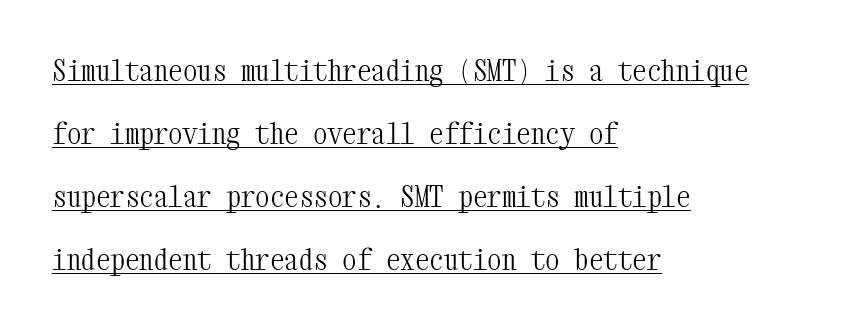
{"serif": "yes", "italic": "no", "bold": "no", "weight": "light", "width": "condensed", "stroke_contrast": "medium", "x_height": "medium", "monospaced": "yes", "underline": "yes", "align": "left", "line_spacing": "loose", "line_spacing_ratio": 2.17, "letter_spacing": "normal", "letter_spacing_em": 0.0, "glyph_px": 29}
